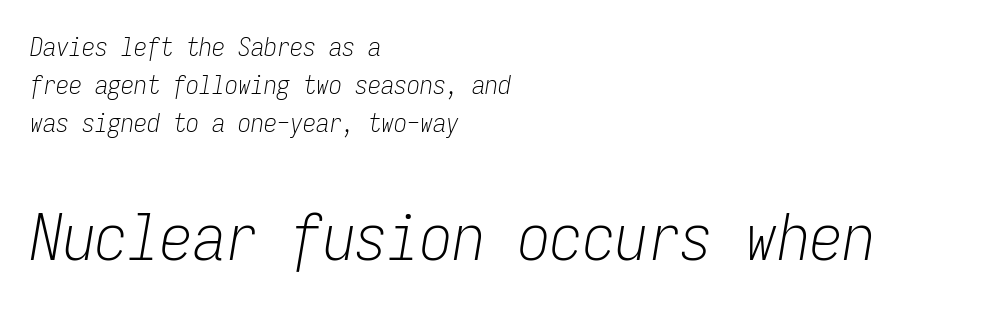
Q: Is the text bold? A: No.
Q: Is the text italic (slanted)? A: Yes, it leans right by about 9 degrees.
Q: Is the text underlined? A: No.
Q: How is the paragraph aligned? A: Left-aligned.
Q: Is the spacing between letters normal or unusually wide? A: Normal.
Q: Is the spacing between lines tight, normal or loose? A: Normal.
Q: Which block of text is set in a larger size, the first (top) or the second (bottom)? A: The second (bottom) one.
Q: Width (condensed, normal, or wide)? A: Condensed.
Q: Stroke contrast? A: Low.
Q: x-height? A: Medium.
Q: Monospaced? A: Yes.
